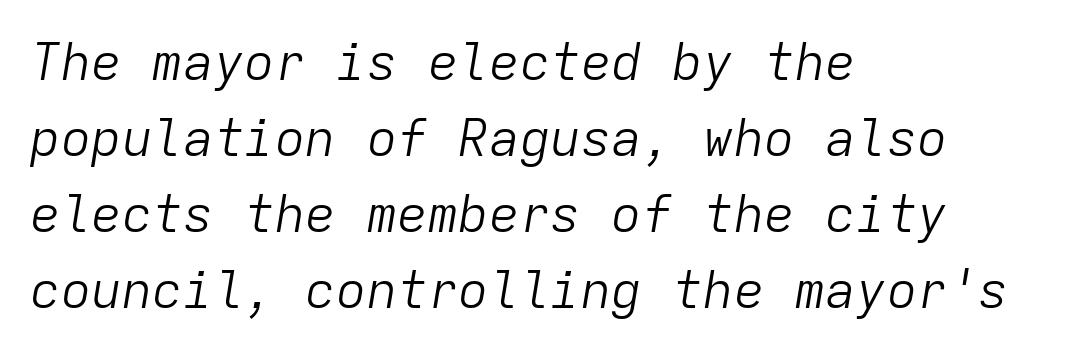
The image shows 51 px light type, italic (leaning right), monospaced; set left-aligned, normal line spacing (1.49x), normal letter spacing, not underlined; low stroke contrast and a medium x-height.
